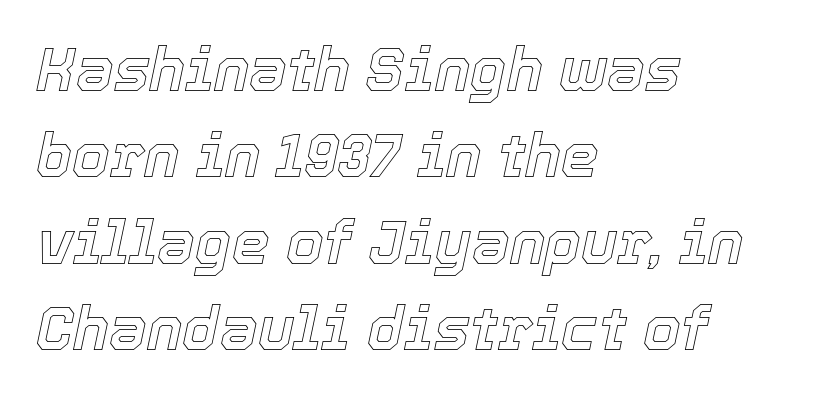
Is the type slanted? Yes — the strokes lean at a clear angle. No extra tracking has been applied to these lines. Teacher's note: observe the even left margin — that is flush-left alignment. This block has exactly the height ordinary leading produces. Note the varied advance widths — an 'i' is clearly narrower than an 'm'.
